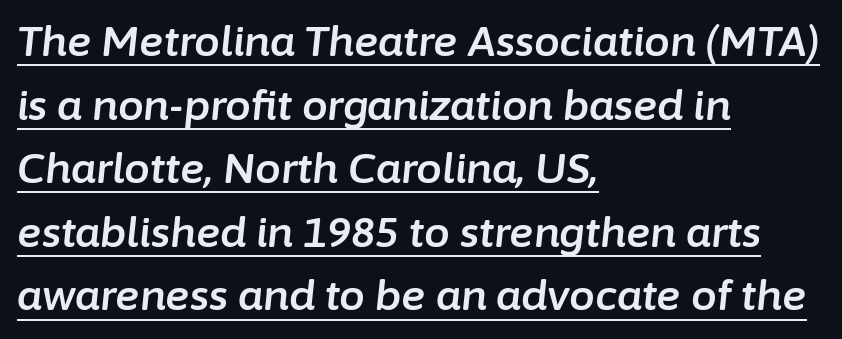
Decoration check: the copy is underlined. The line-height multiplier appears to be the usual default. One-word summary of the alignment: left. Nothing unusual about the tracking: characters are spaced as the font intends. Think of a printed novel: that variable character pitch is what you see here.
